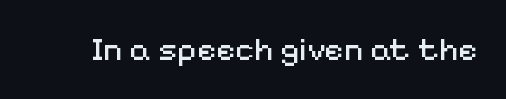
The face used here is proportionally spaced, like ordinary book or web type. Each letter's strokes conclude bluntly, with no projecting serifs. Heaviness? Minimal to ordinary, like unemphasized prose. The type is set solid horizontally, with unmodified tracking.
